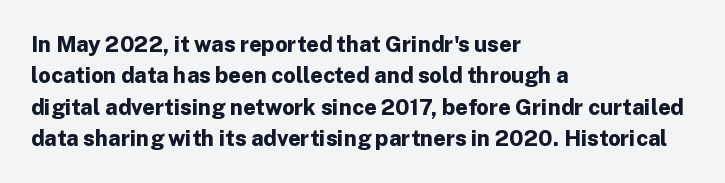
The image shows 22 px bold type, upright; set left-aligned, normal line spacing (1.43x), normal letter spacing, not underlined.
